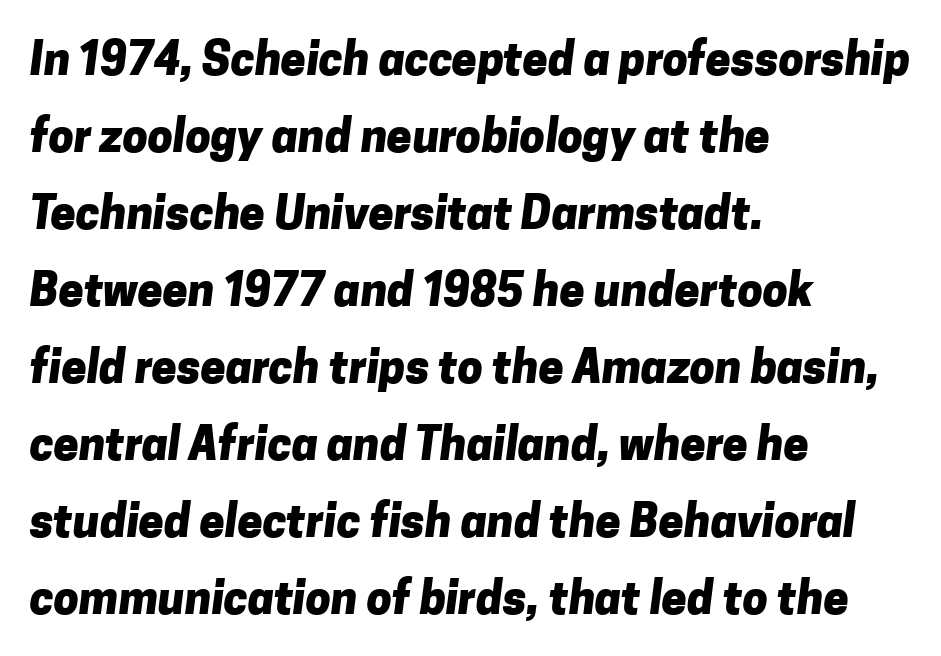
{"serif": "no", "bold": "yes", "weight": "heavy", "width": "normal", "stroke_contrast": "low", "x_height": "medium", "monospaced": "no", "underline": "no", "align": "left", "line_spacing_ratio": 1.71, "letter_spacing": "normal", "letter_spacing_em": 0.0, "glyph_px": 45}
